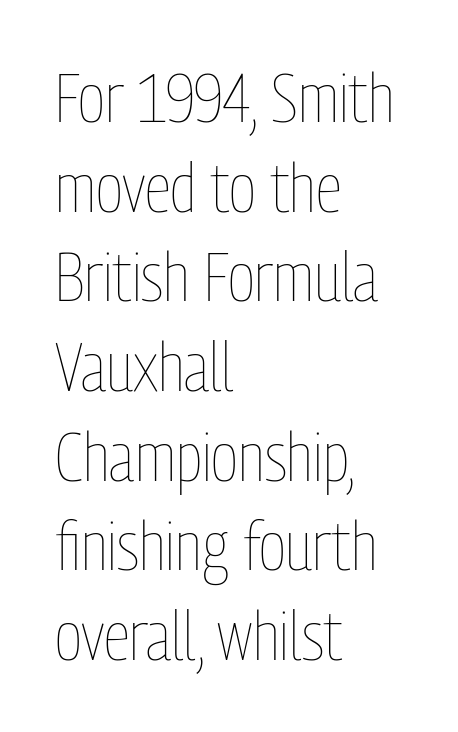
The image shows 69 px thin, condensed type, upright; set left-aligned, normal line spacing (1.3x), normal letter spacing, not underlined; low stroke contrast and a medium x-height.
